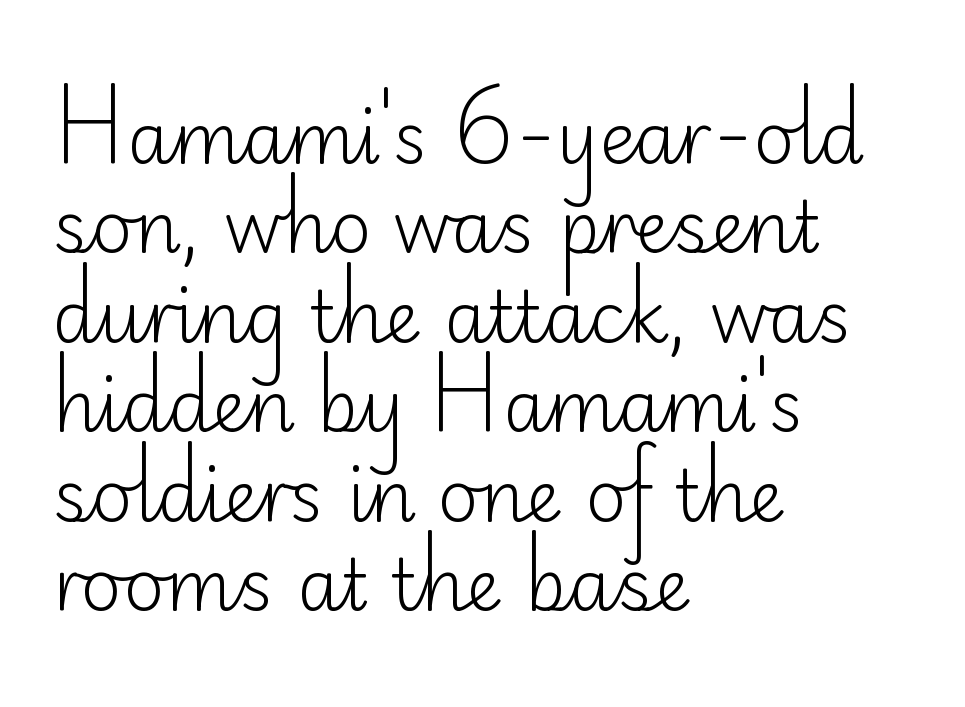
{"serif": "no", "italic": "no", "bold": "no", "weight": "light", "width": "normal", "stroke_contrast": "low", "x_height": "small", "monospaced": "no", "underline": "no", "align": "left", "line_spacing": "normal", "line_spacing_ratio": 1.26, "letter_spacing": "normal", "letter_spacing_em": 0.0, "glyph_px": 71}
